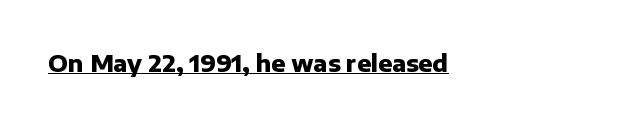
The image shows 23 px bold type, upright; set normal letter spacing, underlined.
